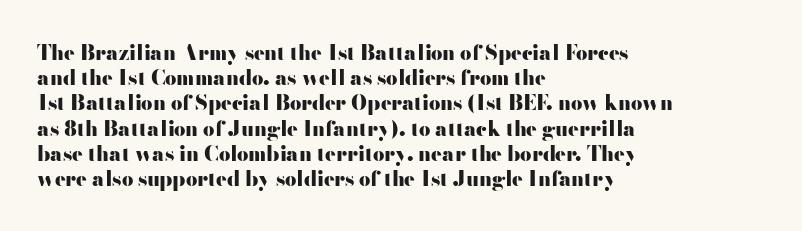
{"italic": "no", "bold": "yes", "underline": "no", "align": "left", "line_spacing": "normal", "line_spacing_ratio": 1.26, "letter_spacing": "normal", "letter_spacing_em": 0.0, "glyph_px": 20}
